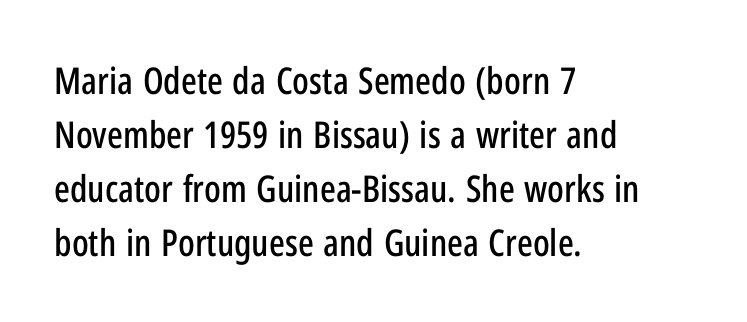
Q: Is the text italic (slanted)? A: No, it is upright.
Q: Is the typeface a serif or a sans-serif typeface? A: Sans-serif.
Q: Is the text underlined? A: No.
Q: How is the paragraph aligned? A: Left-aligned.
Q: Is the spacing between letters normal or unusually wide? A: Normal.
Q: Is the spacing between lines tight, normal or loose? A: Normal.
Q: Width (condensed, normal, or wide)? A: Condensed.
Q: Stroke contrast? A: Low.
Q: x-height? A: Medium.
Q: Monospaced? A: No.
